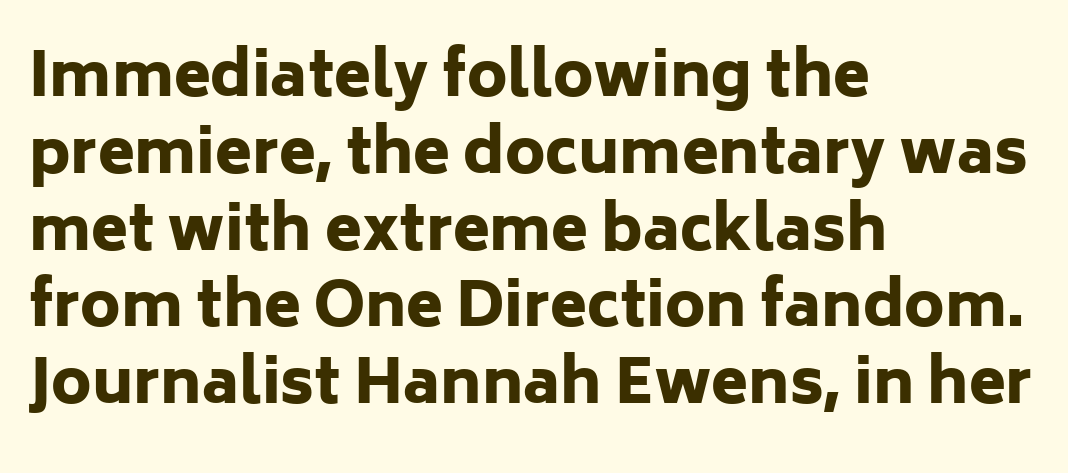
Caption: standard tracking, unaltered. This sample uses a sans-serif face. Leading matches the norm, producing a regular column. The letters stand straight up with perfectly vertical stems. Note the varied advance widths — an 'i' is clearly narrower than an 'm'. Horizontally, the lines are justified to the leading edge only.
